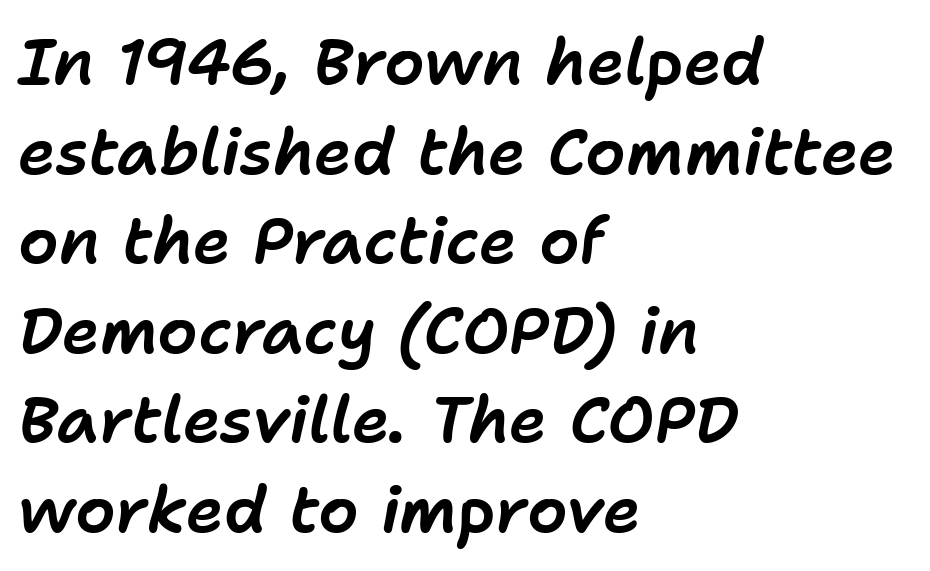
Q: Is the text italic (slanted)? A: Yes, it leans right by about 11 degrees.
Q: Is the text underlined? A: No.
Q: How is the paragraph aligned? A: Left-aligned.
Q: Is the spacing between letters normal or unusually wide? A: Normal.
Q: Is the spacing between lines tight, normal or loose? A: Normal.
Q: Width (condensed, normal, or wide)? A: Normal.
Q: Stroke contrast? A: Low.
Q: x-height? A: Medium.
Q: Monospaced? A: No.
